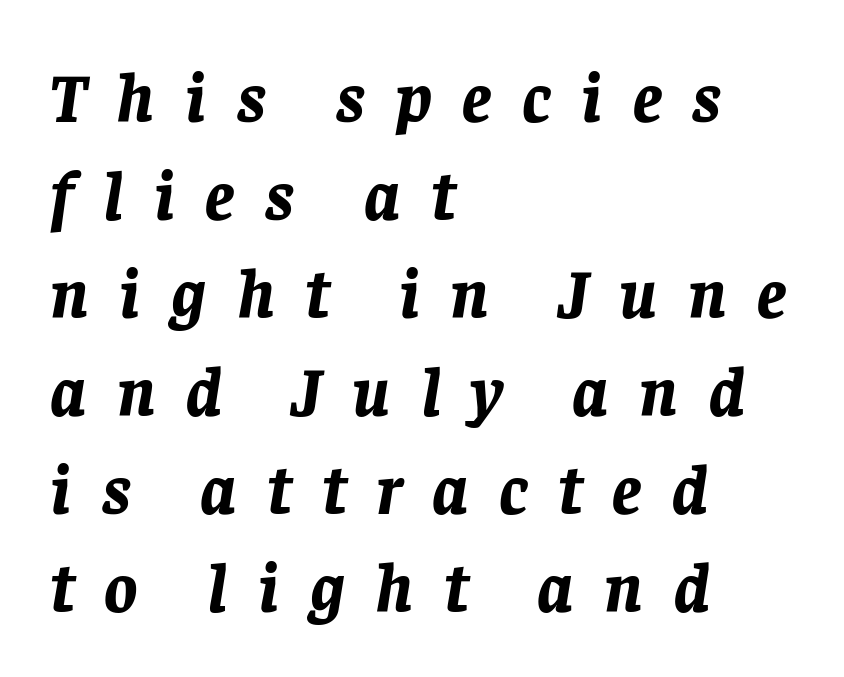
Honestly, the letter spacing is so wide it's the main thing you notice. A full-strength bold gives these letters their thick strokes. Note the varied advance widths — an 'i' is clearly narrower than an 'm'. Quick note: interline space is typical.
